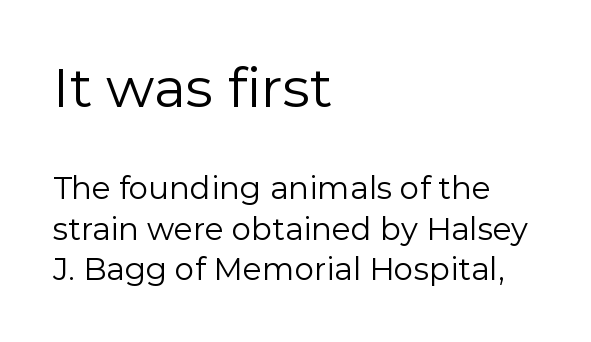
Q: Is the text bold? A: No.
Q: Is the text italic (slanted)? A: No, it is upright.
Q: Is the typeface a serif or a sans-serif typeface? A: Sans-serif.
Q: Is the text underlined? A: No.
Q: How is the paragraph aligned? A: Left-aligned.
Q: Is the spacing between letters normal or unusually wide? A: Normal.
Q: Is the spacing between lines tight, normal or loose? A: Normal.
Q: Which block of text is set in a larger size, the first (top) or the second (bottom)? A: The first (top) one.
Q: Width (condensed, normal, or wide)? A: Normal.
Q: Stroke contrast? A: Low.
Q: x-height? A: Medium.
Q: Monospaced? A: No.
